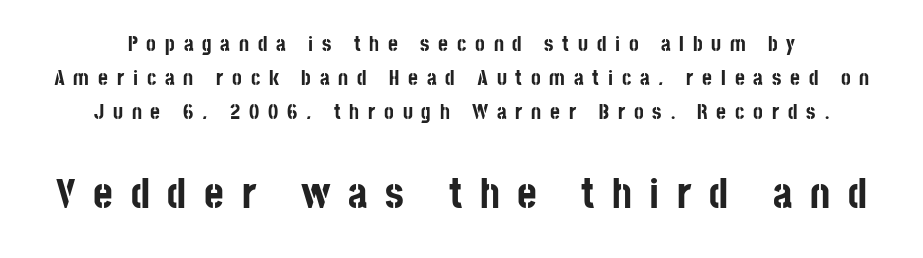
{"serif": "no", "italic": "no", "bold": "yes", "weight": "bold", "width": "condensed", "stroke_contrast": "low", "x_height": "large", "monospaced": "no", "underline": "no", "align": "center", "line_spacing": "normal", "line_spacing_ratio": 1.61, "letter_spacing": "wide", "letter_spacing_em": 0.42, "larger_block": "second", "size_ratio": 2.0, "glyph_px": 42}
